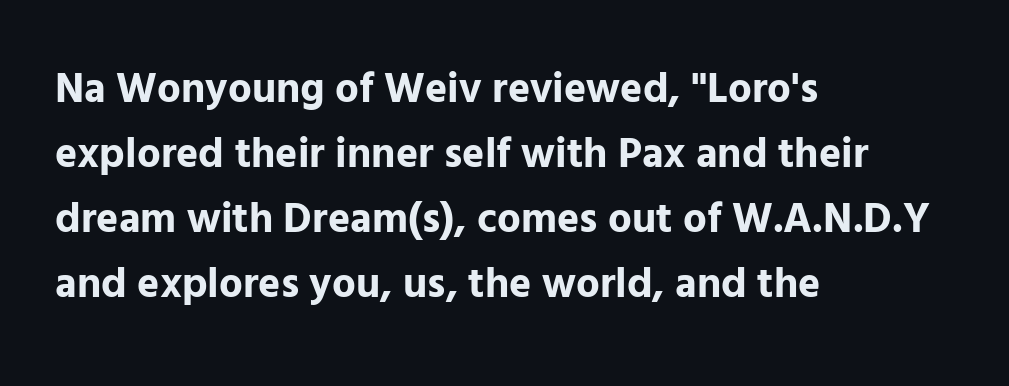
The face used here is proportionally spaced, like ordinary book or web type. In terms of weight, the rendering is a true, heavy bold. This is roman type, the default non-slanted kind. If you measured baseline to baseline, you'd find a middling distance.
